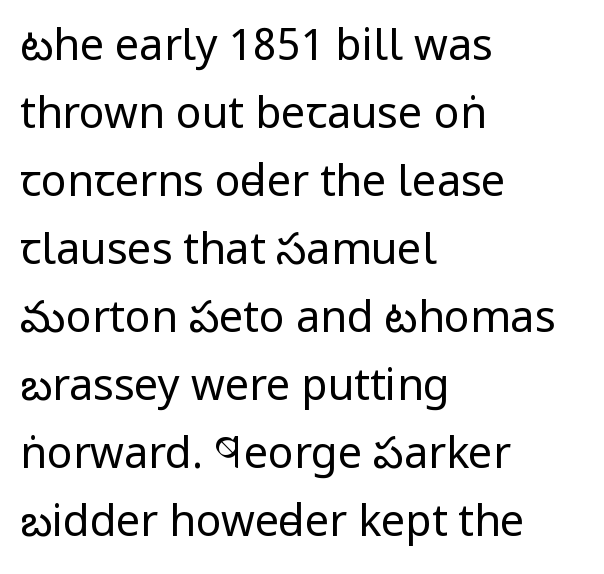
These lines stack with their left ends in a neat column. The passage shown is not underscored anywhere. The strokes are not fattened; the text isn't bold. Compared with typical paragraphs, the rows here are spaced about the same. No extra tracking has been applied to these lines. This sample has the flowing, uneven cadence of proportional lettering.
